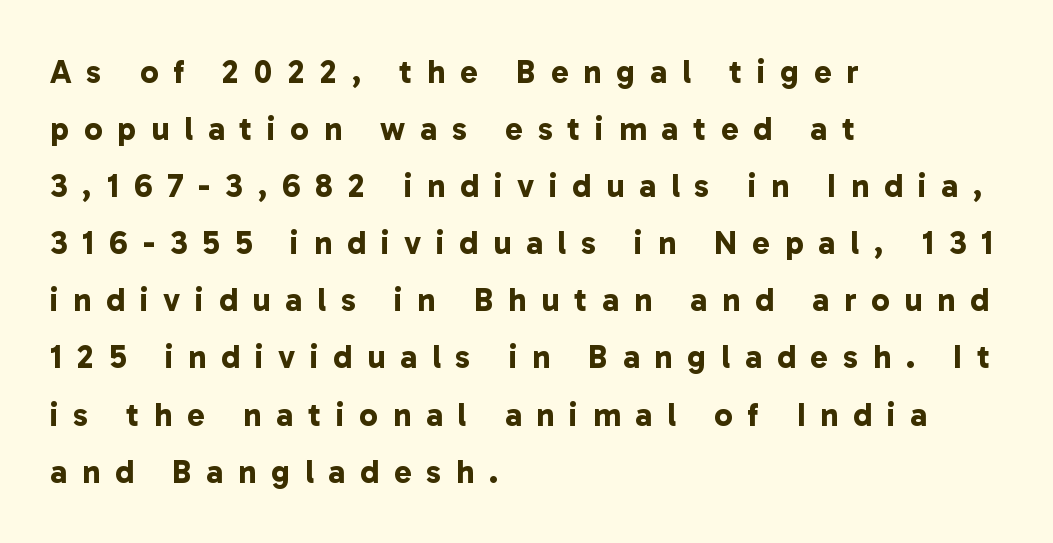
You'd pick this weight for a headline — it's a proper bold. Short note: letters widely spaced. You could not count columns in this text — the font is proportionally spaced. Short and long lines alike share a common starting point at left.
